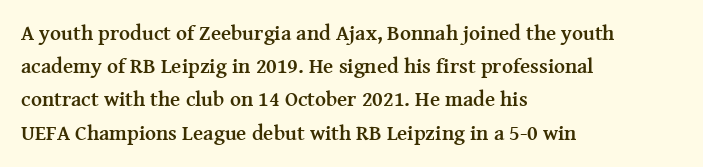
{"italic": "no", "bold": "yes", "underline": "no", "align": "left", "line_spacing": "normal", "line_spacing_ratio": 1.58, "letter_spacing": "normal", "letter_spacing_em": 0.0, "glyph_px": 21}
